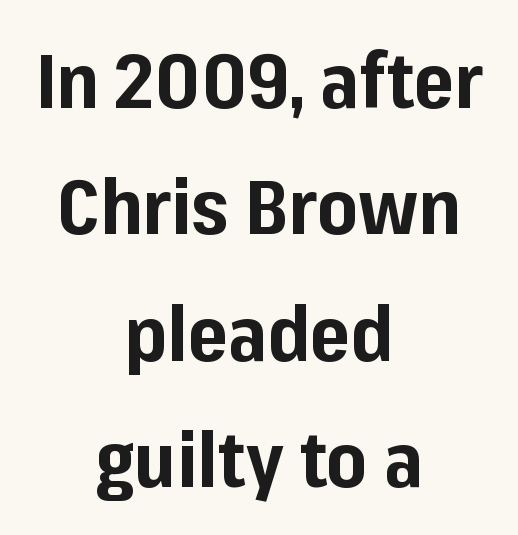
{"serif": "no", "italic": "no", "bold": "yes", "weight": "bold", "width": "normal", "stroke_contrast": "low", "x_height": "medium", "monospaced": "no", "underline": "no", "align": "center", "line_spacing": "normal", "line_spacing_ratio": 1.64, "letter_spacing": "normal", "letter_spacing_em": 0.0, "glyph_px": 77}
